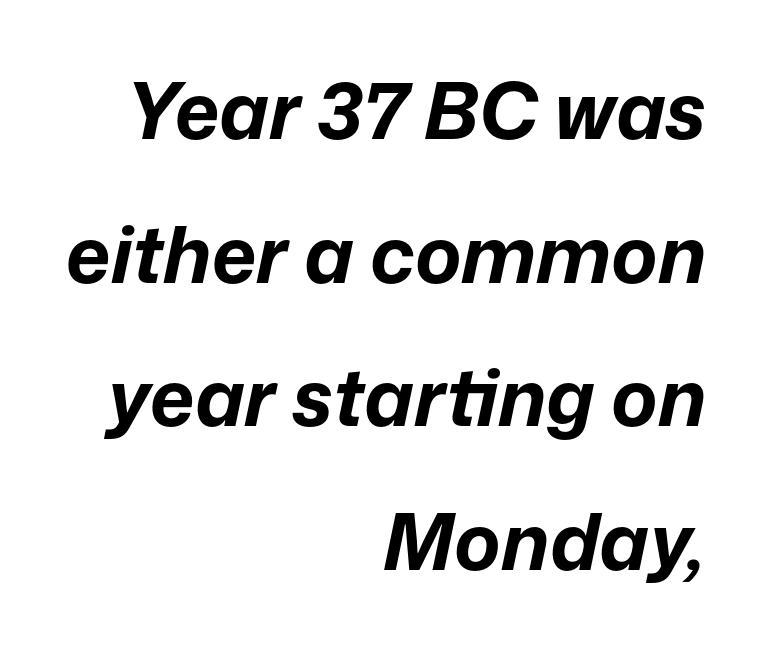
Q: Is the text bold? A: Yes.
Q: Is the text italic (slanted)? A: Yes, it leans right by about 12 degrees.
Q: Is the text underlined? A: No.
Q: How is the paragraph aligned? A: Right-aligned.
Q: Is the spacing between letters normal or unusually wide? A: Normal.
Q: Width (condensed, normal, or wide)? A: Normal.
Q: Stroke contrast? A: Low.
Q: x-height? A: Medium.
Q: Monospaced? A: No.
